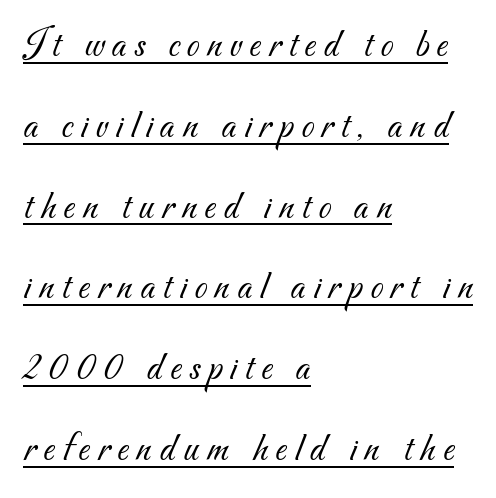
The image shows 41 px light sans-serif type; set left-aligned, loose line spacing (1.97x), underlined; medium stroke contrast and a small x-height.
